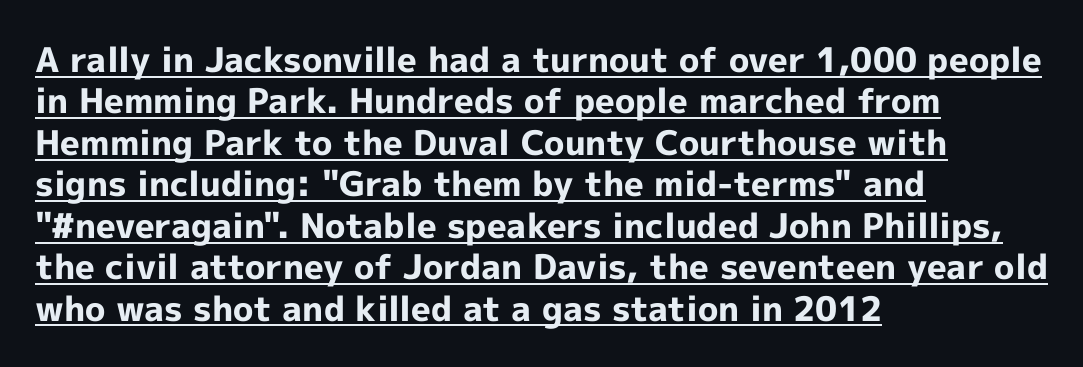
Q: Is the text bold? A: Yes.
Q: Is the text italic (slanted)? A: No, it is upright.
Q: Is the typeface a serif or a sans-serif typeface? A: Sans-serif.
Q: Is the text underlined? A: Yes.
Q: How is the paragraph aligned? A: Left-aligned.
Q: Is the spacing between letters normal or unusually wide? A: Normal.
Q: Width (condensed, normal, or wide)? A: Normal.
Q: x-height? A: Medium.
Q: Monospaced? A: No.
